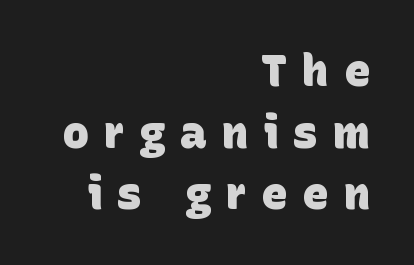
Q: Is the text bold? A: Yes.
Q: Is the typeface a serif or a sans-serif typeface? A: Sans-serif.
Q: Is the text underlined? A: No.
Q: How is the paragraph aligned? A: Right-aligned.
Q: Is the spacing between letters normal or unusually wide? A: Unusually wide.
Q: Is the spacing between lines tight, normal or loose? A: Normal.
Q: Width (condensed, normal, or wide)? A: Normal.
Q: Stroke contrast? A: Low.
Q: x-height? A: Large.
Q: Monospaced? A: No.
